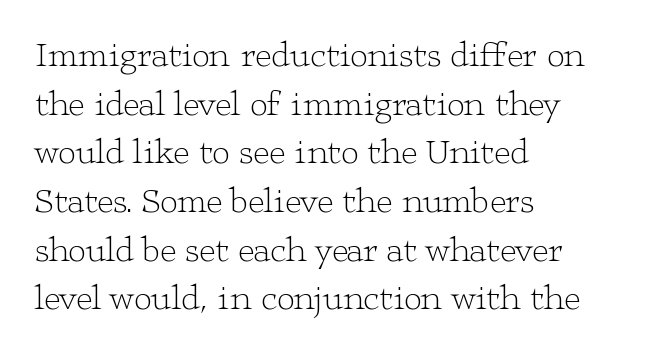
{"serif": "yes", "italic": "no", "bold": "no", "weight": "light", "width": "wide", "stroke_contrast": "low", "x_height": "medium", "monospaced": "no", "underline": "no", "align": "left", "line_spacing": "normal", "line_spacing_ratio": 1.39, "letter_spacing": "normal", "letter_spacing_em": 0.0, "glyph_px": 35}
